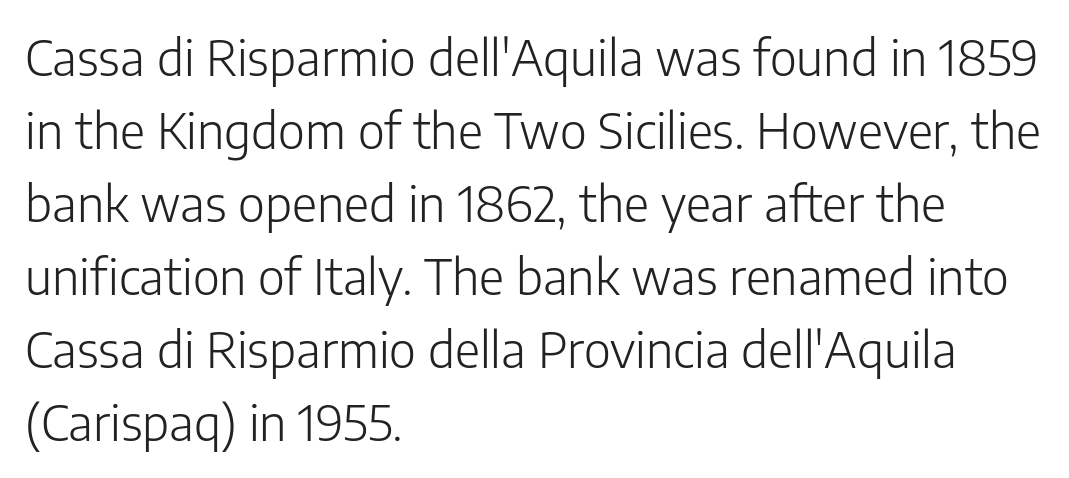
The typeface has the unassuming heft of standard copy or less. No italicization has been applied; the sample stays upright. Line beginnings align vertically; line endings do not. Between one letter and the next there's only the usual sliver of space. Each new line begins a customary step beneath the previous one. The typeface chosen for these lines omits serifs.
